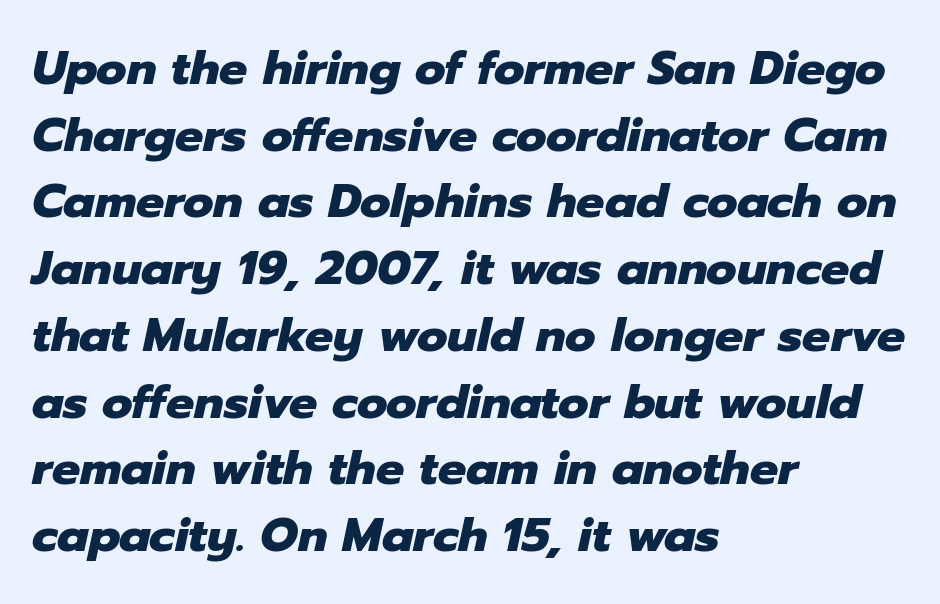
{"italic": "yes", "lean": "right", "slant_degrees": 12, "bold": "yes", "weight": "heavy", "width": "normal", "stroke_contrast": "low", "x_height": "medium", "monospaced": "no", "underline": "no", "align": "left", "line_spacing": "normal", "line_spacing_ratio": 1.42, "letter_spacing": "normal", "letter_spacing_em": 0.0, "glyph_px": 47}
